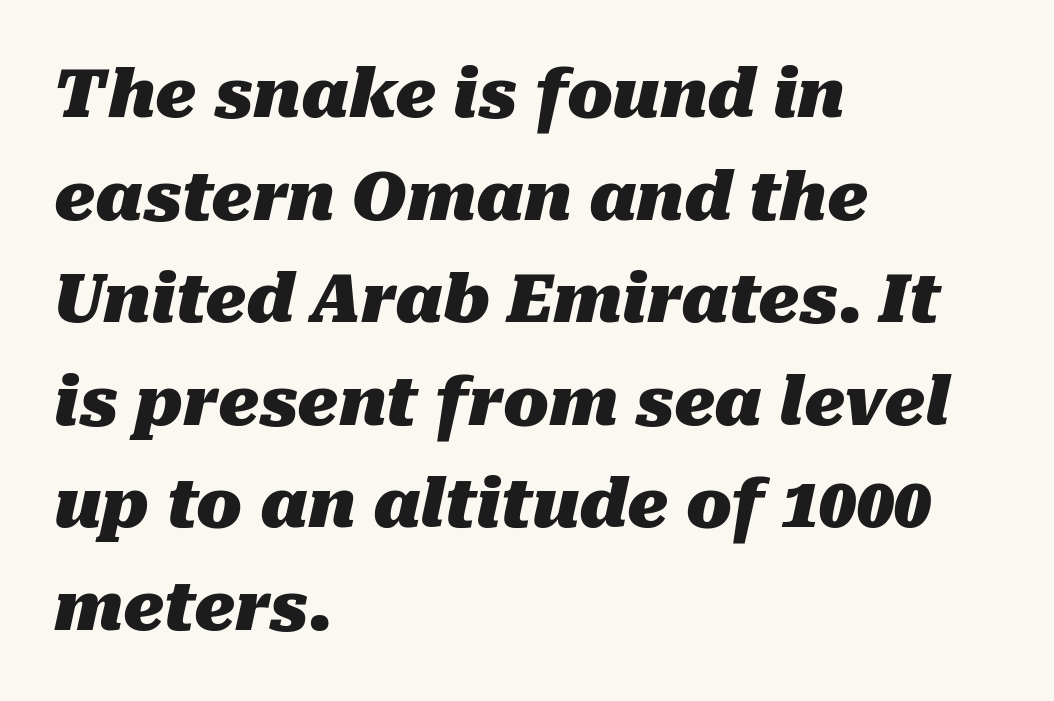
{"italic": "yes", "lean": "right", "slant_degrees": 10, "bold": "yes", "weight": "heavy", "width": "normal", "stroke_contrast": "medium", "x_height": "medium", "monospaced": "no", "underline": "no", "align": "left", "line_spacing": "normal", "line_spacing_ratio": 1.53, "letter_spacing": "normal", "letter_spacing_em": 0.0, "glyph_px": 67}
